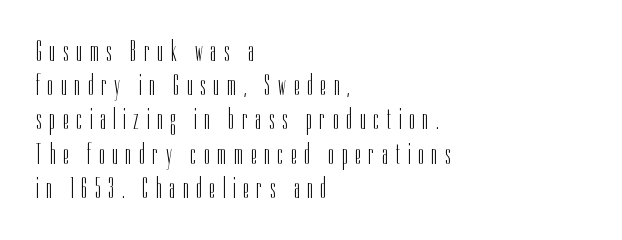
{"serif": "no", "italic": "no", "bold": "no", "weight": "light", "width": "condensed", "stroke_contrast": "low", "x_height": "medium", "monospaced": "no", "underline": "no", "align": "left", "line_spacing_ratio": 1.18, "letter_spacing": "wide", "letter_spacing_em": 0.27, "glyph_px": 29}
